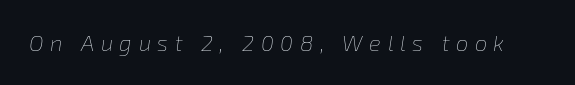
How are the letters spaced? Widely, with obvious added tracking. Yep, that's italic — everything's leaning. A bare baseline throughout the passage. Stems here are at most as thick as an everyday book face.
